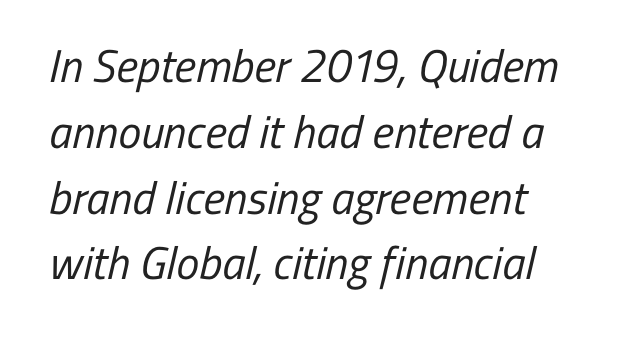
Summary of vertical rhythm: regular, with standard interline spacing. The passage shown is typed in a proportional face where columns would drift. Students, note that the glyphs here touch the page at normal intervals. Is the stroke heavy? The answer is a plain regular-or-lighter. Quick note: underline off. The text was rendered using a sans face with plain stroke endings.
